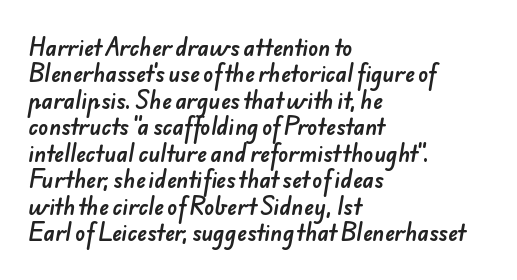
Q: Is the text underlined? A: No.
Q: How is the paragraph aligned? A: Left-aligned.
Q: Is the spacing between letters normal or unusually wide? A: Normal.
Q: Is the spacing between lines tight, normal or loose? A: Normal.
